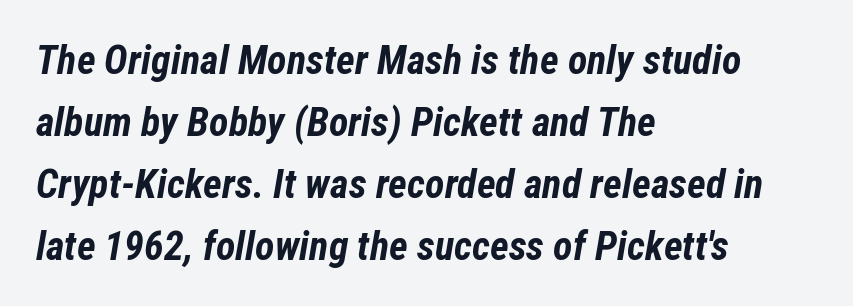
The image shows 40 px bold, condensed type, italic (leaning right); set left-aligned, normal line spacing (1.55x), normal letter spacing, not underlined; low stroke contrast and a medium x-height.
